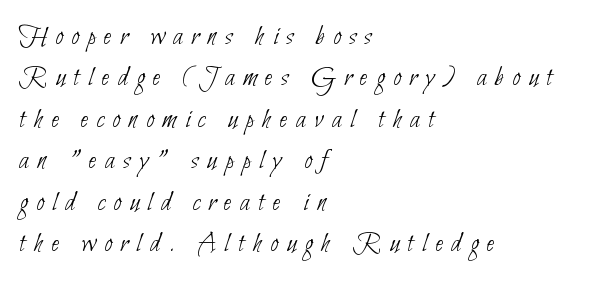
Q: Is the text bold? A: No.
Q: Is the typeface a serif or a sans-serif typeface? A: Sans-serif.
Q: Is the text underlined? A: No.
Q: How is the paragraph aligned? A: Left-aligned.
Q: Is the spacing between letters normal or unusually wide? A: Unusually wide.
Q: Is the spacing between lines tight, normal or loose? A: Normal.
Q: Width (condensed, normal, or wide)? A: Condensed.
Q: Stroke contrast? A: Low.
Q: x-height? A: Small.
Q: Monospaced? A: No.
